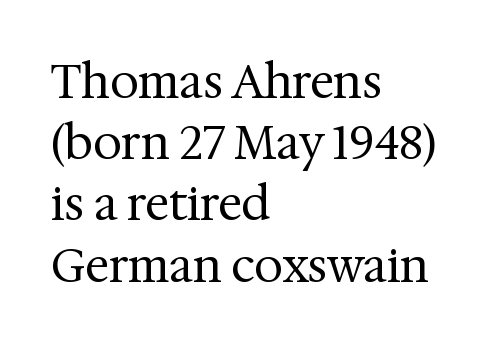
A typesetter would call this zero additional tracking. Ascenders rise straight up at ninety degrees. The ragged edge is on the right, which tells us the setting is flush left. Interline gaps are of average width in this sample. The rendering shows small feet on the letterforms — a serif design.
